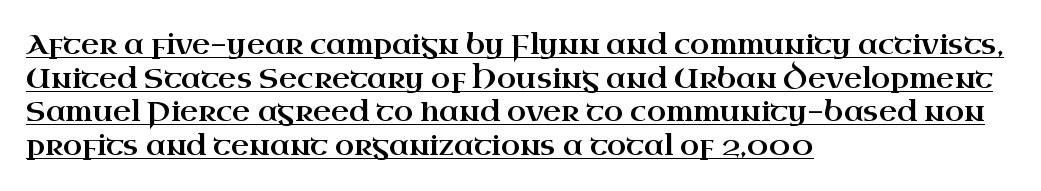
Q: Is the text italic (slanted)? A: No, it is upright.
Q: Is the typeface a serif or a sans-serif typeface? A: Serif.
Q: Is the text underlined? A: Yes.
Q: How is the paragraph aligned? A: Left-aligned.
Q: Is the spacing between letters normal or unusually wide? A: Normal.
Q: Width (condensed, normal, or wide)? A: Wide.
Q: Stroke contrast? A: High.
Q: x-height? A: Small.
Q: Monospaced? A: No.
